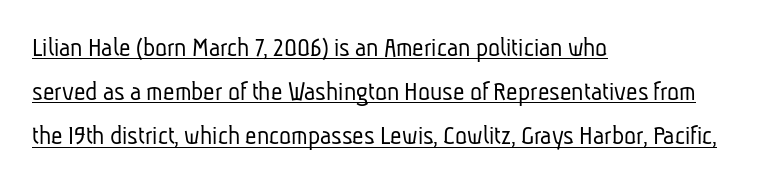
Q: Is the text bold? A: No.
Q: Is the typeface a serif or a sans-serif typeface? A: Sans-serif.
Q: Is the text underlined? A: Yes.
Q: How is the paragraph aligned? A: Left-aligned.
Q: Is the spacing between letters normal or unusually wide? A: Normal.
Q: Is the spacing between lines tight, normal or loose? A: Normal.
Q: Width (condensed, normal, or wide)? A: Condensed.
Q: Stroke contrast? A: Low.
Q: x-height? A: Medium.
Q: Monospaced? A: No.
